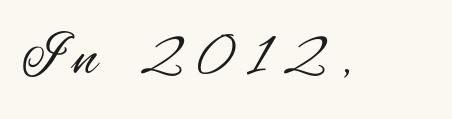
The image shows 60 px regular-weight, condensed sans-serif type; set unusually wide letter spacing (+0.27 em), not underlined; medium stroke contrast and a small x-height.
